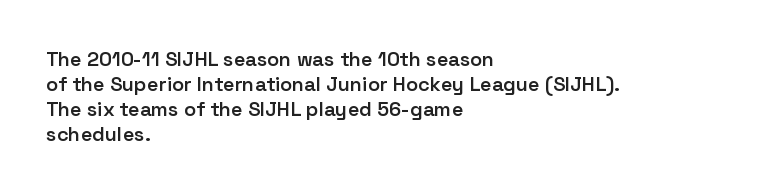
Q: Is the text bold? A: Semi-bold.
Q: Is the text italic (slanted)? A: No, it is upright.
Q: Is the text underlined? A: No.
Q: How is the paragraph aligned? A: Left-aligned.
Q: Is the spacing between letters normal or unusually wide? A: Normal.
Q: Is the spacing between lines tight, normal or loose? A: Normal.
